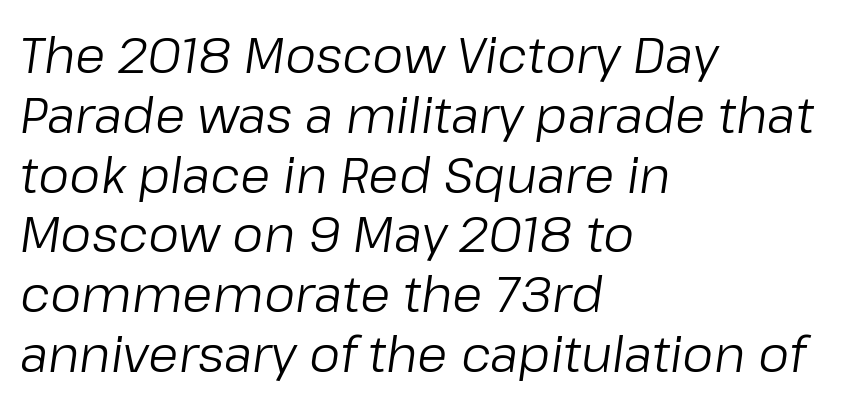
The paragraph shown leans on its left margin. What stands out about the letter spacing? Nothing — it is the standard amount. You could not count columns in this text — the font is proportionally spaced. This is oblique type, the kind used for emphasis or titles. Stem width sits at or under what a default text font uses.
